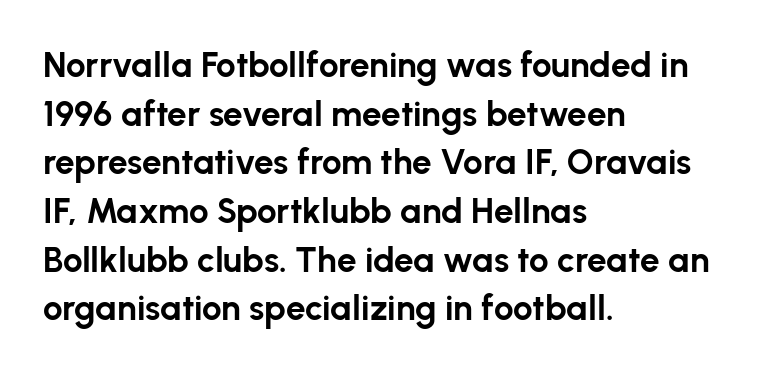
Q: Is the text bold? A: Yes.
Q: Is the text italic (slanted)? A: No, it is upright.
Q: Is the typeface a serif or a sans-serif typeface? A: Sans-serif.
Q: Is the text underlined? A: No.
Q: How is the paragraph aligned? A: Left-aligned.
Q: Is the spacing between letters normal or unusually wide? A: Normal.
Q: Is the spacing between lines tight, normal or loose? A: Normal.
Q: Width (condensed, normal, or wide)? A: Normal.
Q: Stroke contrast? A: Low.
Q: x-height? A: Medium.
Q: Monospaced? A: No.
